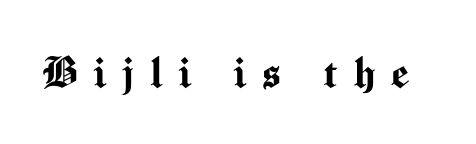
Proportional: the letters do not fall into vertical columns. Is there any slant? The stems are plumb. Spacing between characters has been opened up far beyond the box default. Quick note: underline off. The characters display no serif detailing; their extremities are plain.
